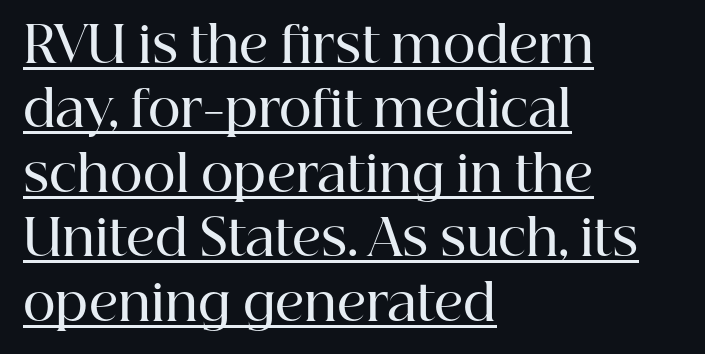
Summary of vertical rhythm: regular, with standard interline spacing. The face used here is seriffed, in the tradition of book romans. Stems and bowls a touch heavier than normal — semibold. Looks like regular typesetting: each glyph gets only the width it needs.
